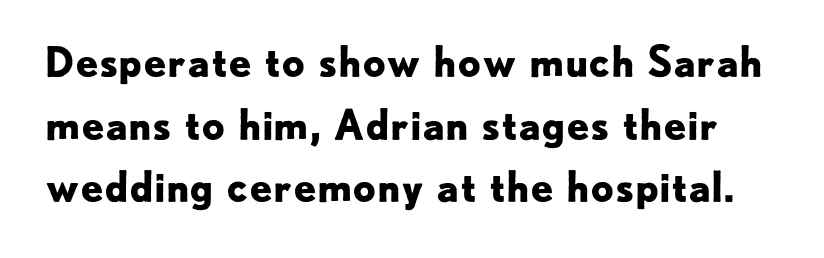
Unlike italic type, these characters show no tilt at all. The letters advance in unequal steps, a hallmark of proportional type. These lines carry a lot of weight — the face is fully bold. Type without underlining.
